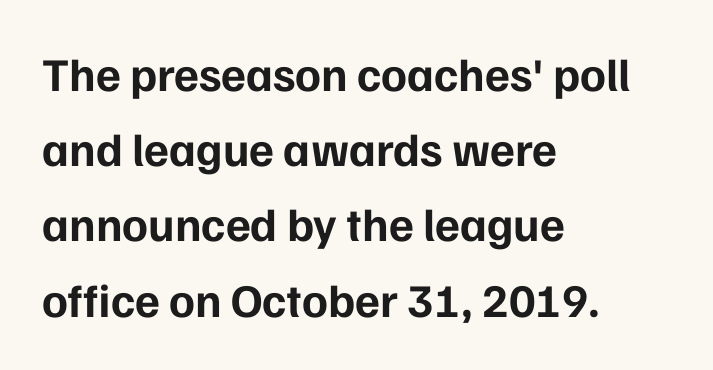
The image shows 47 px bold sans-serif type, upright; set left-aligned, normal line spacing (1.6x), normal letter spacing, not underlined; low stroke contrast and a medium x-height.
